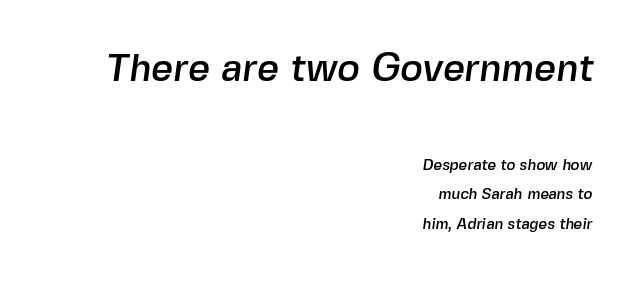
{"serif": "no", "width": "normal", "x_height": "medium", "monospaced": "no", "underline": "no", "align": "right", "line_spacing": "loose", "line_spacing_ratio": 1.98, "letter_spacing": "normal", "letter_spacing_em": 0.0, "larger_block": "first", "size_ratio": 2.53, "glyph_px": 38}
